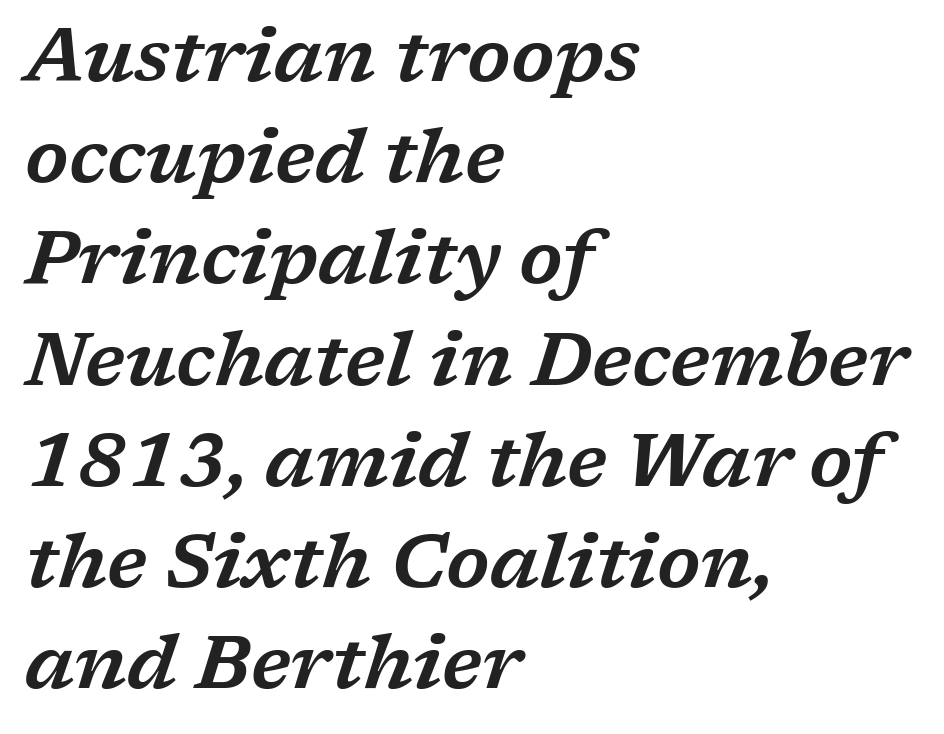
Q: Is the text italic (slanted)? A: Yes, it leans right by about 17 degrees.
Q: Is the typeface a serif or a sans-serif typeface? A: Serif.
Q: Is the text underlined? A: No.
Q: How is the paragraph aligned? A: Left-aligned.
Q: Is the spacing between letters normal or unusually wide? A: Normal.
Q: Is the spacing between lines tight, normal or loose? A: Normal.
Q: Width (condensed, normal, or wide)? A: Wide.
Q: Stroke contrast? A: Low.
Q: x-height? A: Medium.
Q: Monospaced? A: No.
